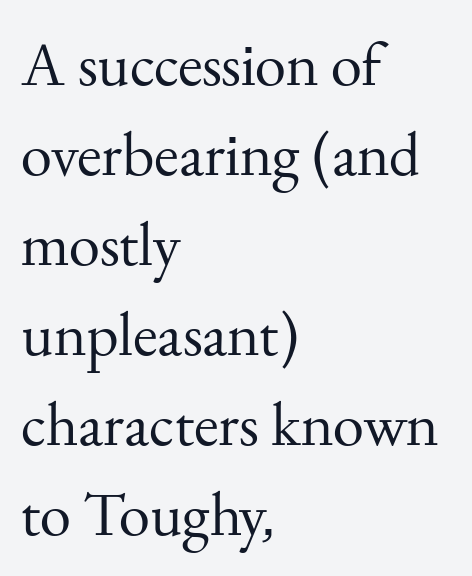
Underline: absent. Looks like regular typesetting: each glyph gets only the width it needs. The passage shown stacks its lines at a standard gap. The lettering stays uniformly vertical, giving the passage a roman look.
